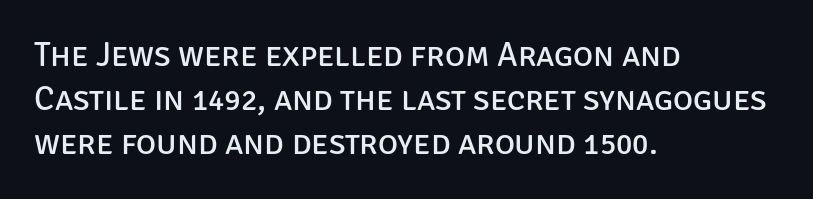
The image shows 34 px regular-weight sans-serif type, upright; set left-aligned, normal line spacing (1.3x), normal letter spacing, not underlined; low stroke contrast and a large x-height.
